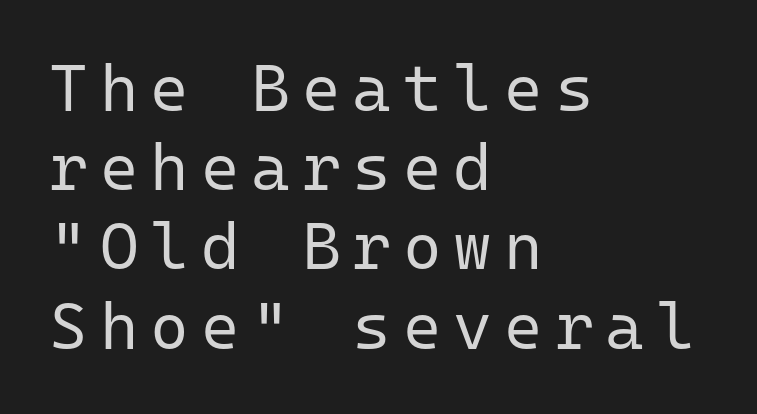
{"serif": "no", "italic": "no", "bold": "no", "weight": "regular", "width": "normal", "stroke_contrast": "low", "x_height": "medium", "monospaced": "yes", "underline": "no", "align": "left", "line_spacing_ratio": 1.2, "glyph_px": 66}
